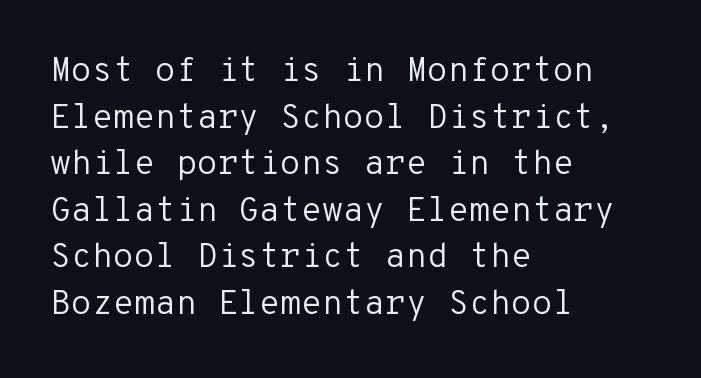
The image shows 34 px regular-weight sans-serif type, upright, monospaced; set left-aligned, normal line spacing (1.37x), normal letter spacing, not underlined; low stroke contrast and a medium x-height.
